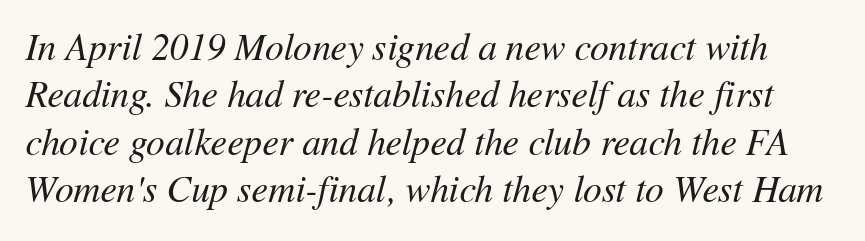
{"italic": "yes", "lean": "right", "slant_degrees": 11, "bold": "no", "weight": "regular", "width": "normal", "stroke_contrast": "medium", "x_height": "medium", "monospaced": "no", "underline": "no", "line_spacing": "normal", "line_spacing_ratio": 1.28, "letter_spacing": "normal", "letter_spacing_em": 0.0, "glyph_px": 37}
